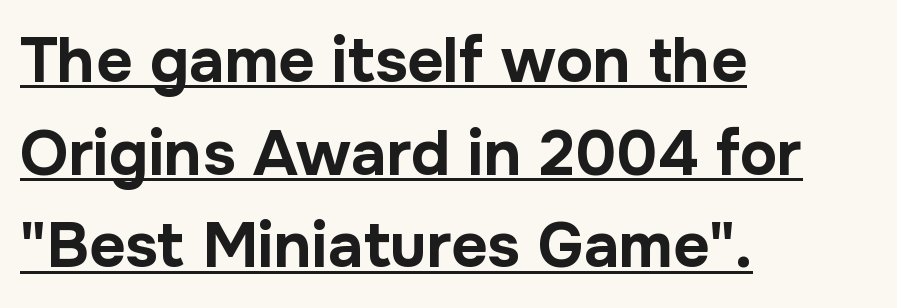
{"serif": "no", "italic": "no", "bold": "yes", "weight": "bold", "width": "normal", "stroke_contrast": "low", "x_height": "medium", "monospaced": "no", "underline": "yes", "align": "left", "line_spacing": "normal", "line_spacing_ratio": 1.47, "letter_spacing": "normal", "letter_spacing_em": 0.0, "glyph_px": 63}
